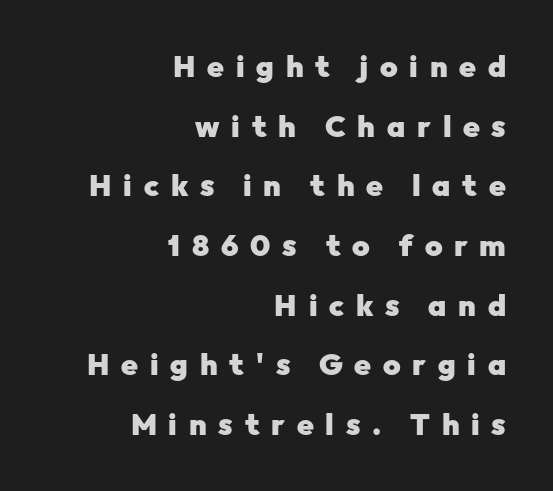
These lines have a slow, spaced-out rhythm from letter to letter. The designer went with a sans here, leaving each stem footless. Compared with an ordinary text face, these strokes are far heavier — a full bold. Baseline-to-baseline distance is far greater than the letter height.
